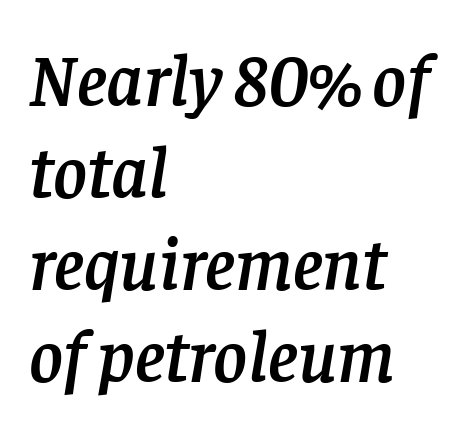
The lettering tilts uniformly, giving the passage an italic look. These lines are rendered in a variable-pitch font. Notice how the passage keeps a crisp vertical edge on the left only. Stroke terminals: seriffed. The rendering uses a moderate line-height, typical for paragraphs.
